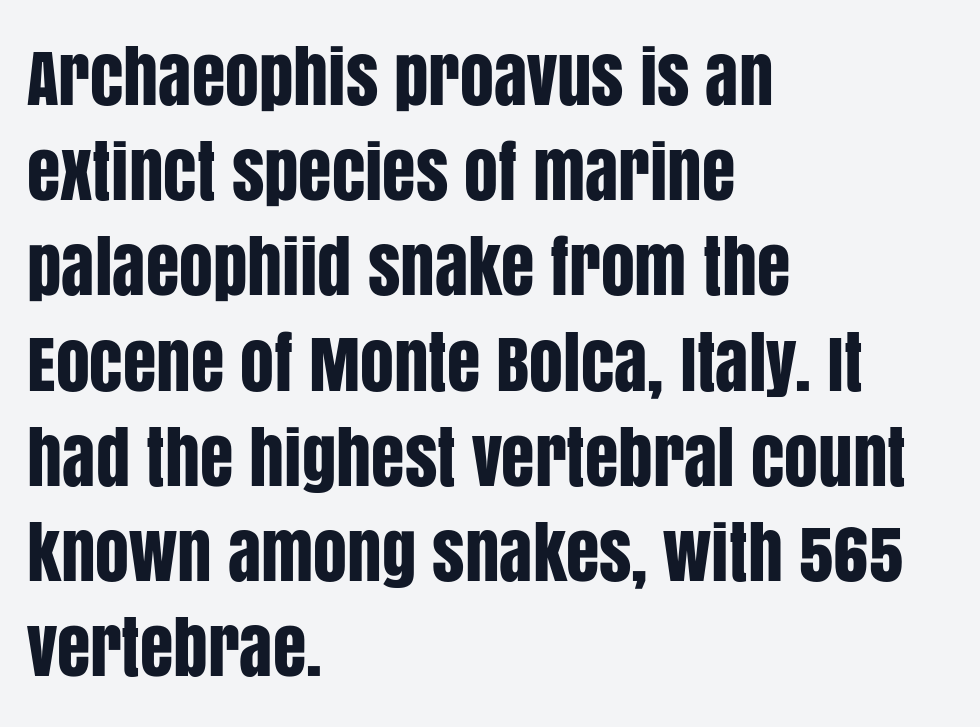
{"serif": "no", "italic": "no", "width": "condensed", "stroke_contrast": "low", "x_height": "large", "monospaced": "no", "underline": "no", "align": "left", "line_spacing": "normal", "line_spacing_ratio": 1.4, "letter_spacing": "normal", "letter_spacing_em": 0.0, "glyph_px": 68}
